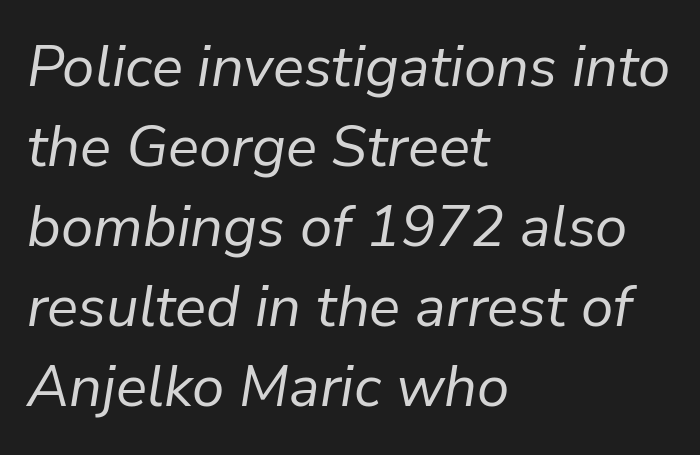
The whole block is typeset with a tilt. In terms of leading, this rendering sits right in the middle. The tracking reads as untouched default to a designer's eye. The letters look calm and open, with moderate or lighter stems. The setting favours the left margin, as ordinary paragraphs usually do.
